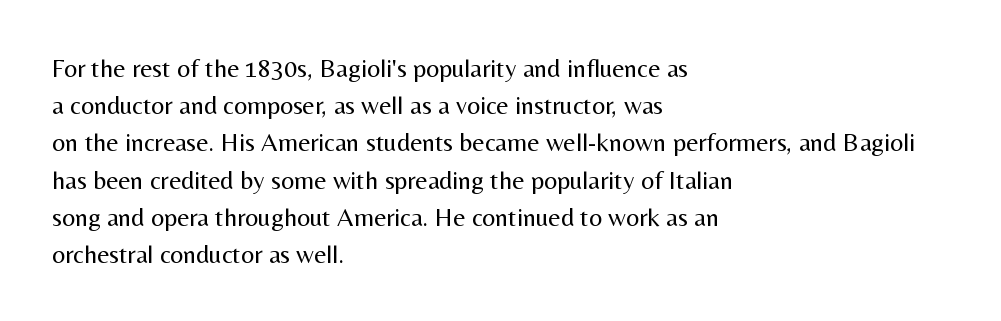
The image shows 26 px text type, upright; set left-aligned, normal line spacing (1.43x), normal letter spacing, not underlined.
